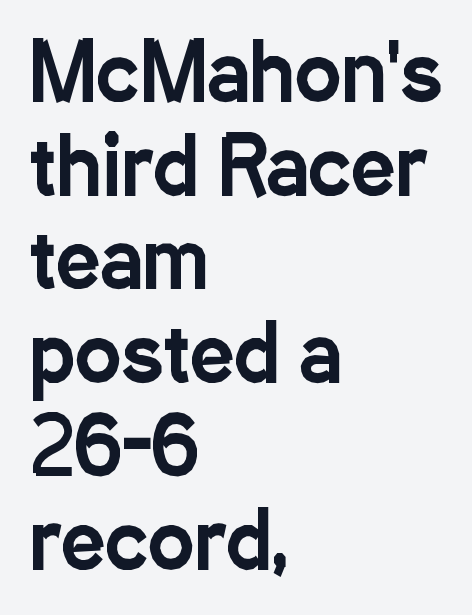
Any mark beneath the type? The region is blank. Short note: letters normally spaced. Does the copy run flush right? No — it runs flush left. The rendering shows plain stroke endings on the letterforms — a sans-serif design. Varying glyph widths throughout — classic text-font behaviour. Unlike italic type, these characters show no tilt at all.
